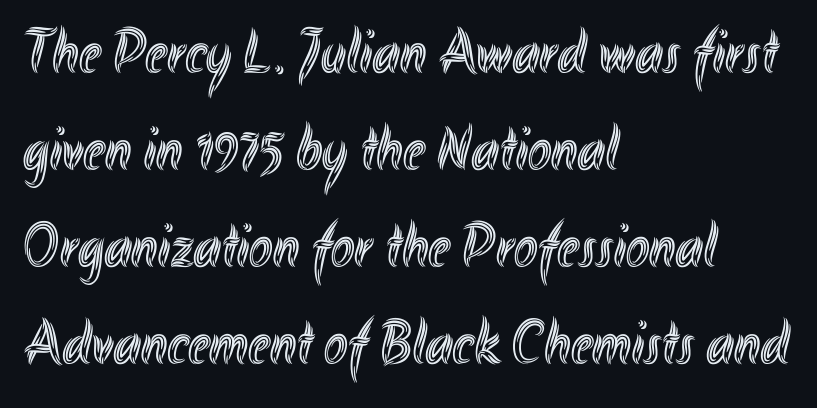
Q: Is the text italic (slanted)? A: Yes.
Q: Is the text underlined? A: No.
Q: How is the paragraph aligned? A: Left-aligned.
Q: Is the spacing between letters normal or unusually wide? A: Normal.
Q: Is the spacing between lines tight, normal or loose? A: Normal.
Q: Width (condensed, normal, or wide)? A: Condensed.
Q: x-height? A: Small.
Q: Monospaced? A: No.
